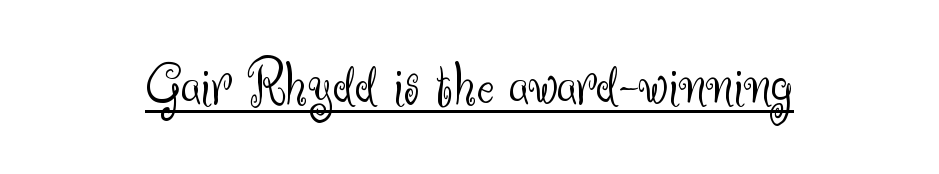
Q: Is the text bold? A: No.
Q: Is the text italic (slanted)? A: No, it is upright.
Q: Is the typeface a serif or a sans-serif typeface? A: Sans-serif.
Q: Is the text underlined? A: Yes.
Q: Is the spacing between letters normal or unusually wide? A: Normal.
Q: Width (condensed, normal, or wide)? A: Normal.
Q: Stroke contrast? A: Medium.
Q: x-height? A: Small.
Q: Monospaced? A: No.
